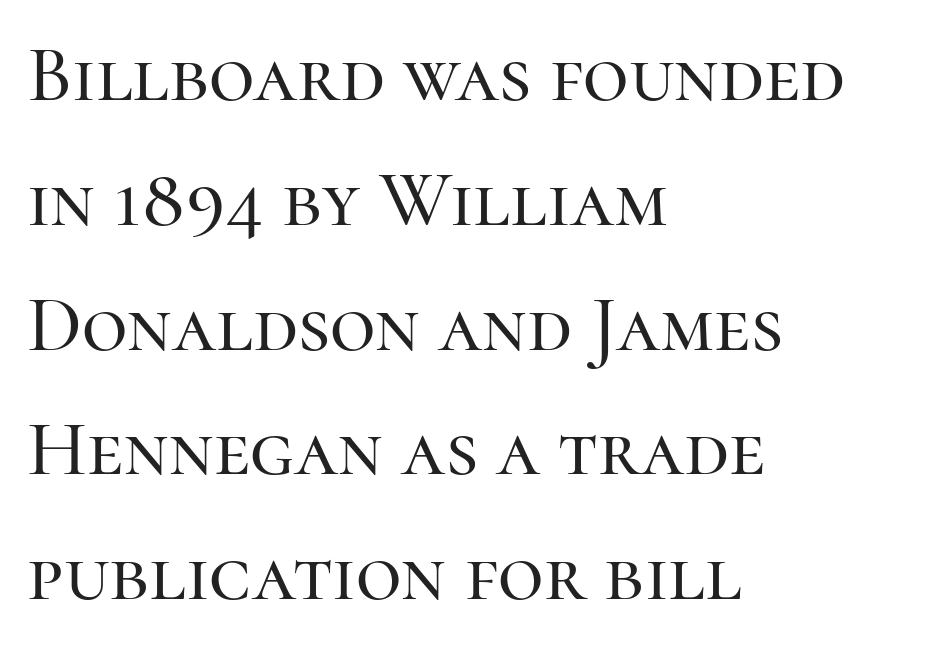
The paragraph shown leans on its left margin. This is serif lettering, the kind often seen in printed books. If you drew a line through each stem, it would be perfectly vertical. The face used here is rendered with its standard letterfit.
